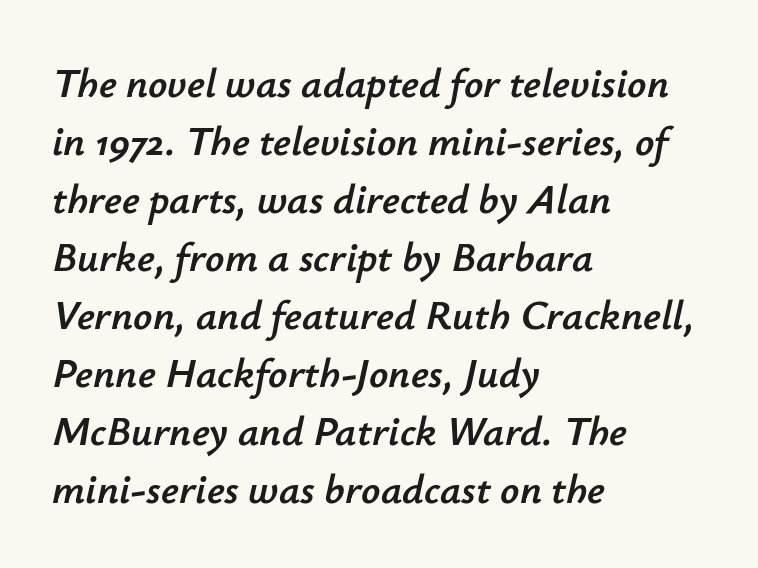
Q: Is the text italic (slanted)? A: Yes, it leans right by about 12 degrees.
Q: Is the text underlined? A: No.
Q: How is the paragraph aligned? A: Left-aligned.
Q: Is the spacing between letters normal or unusually wide? A: Normal.
Q: Is the spacing between lines tight, normal or loose? A: Normal.
Q: Width (condensed, normal, or wide)? A: Normal.
Q: Stroke contrast? A: Low.
Q: x-height? A: Small.
Q: Monospaced? A: No.
